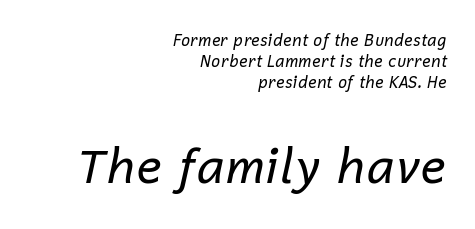
Between these two stacked blocks, the lower one wins on size. Looks like regular typesetting: each glyph gets only the width it needs. The space directly below the letters is spotless. Casual observation: everything's shoved over to the right. This block has exactly the height ordinary leading produces. In terms of letterspacing, this is plain default setting.
